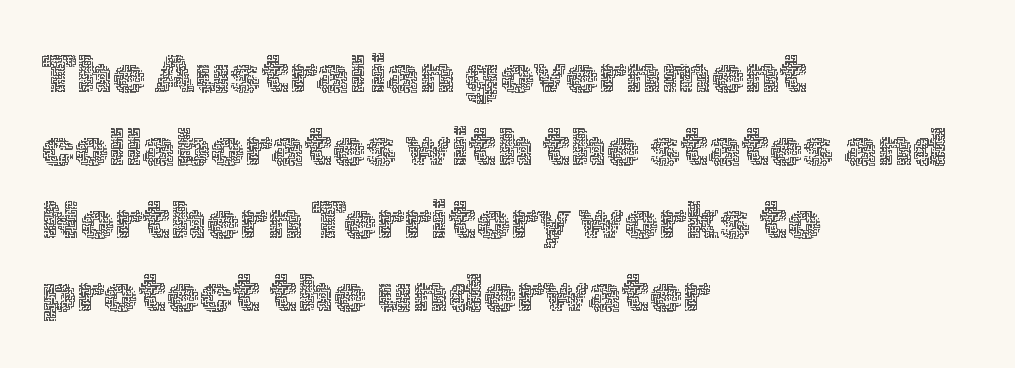
The image shows 53 px thin type, upright; set left-aligned, normal line spacing (1.38x), normal letter spacing, not underlined; a medium x-height.
